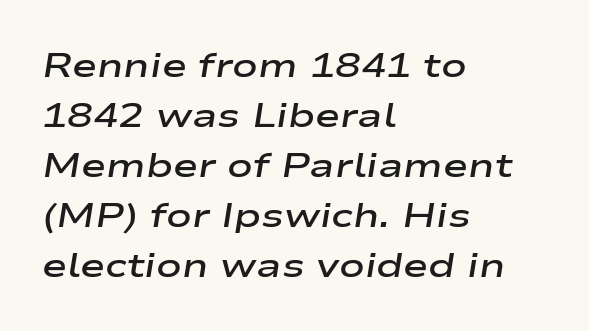
Q: Is the text bold? A: Semi-bold.
Q: Is the text italic (slanted)? A: Yes, it leans right by about 9 degrees.
Q: Is the text underlined? A: No.
Q: How is the paragraph aligned? A: Left-aligned.
Q: Is the spacing between letters normal or unusually wide? A: Normal.
Q: Is the spacing between lines tight, normal or loose? A: Normal.
Q: Width (condensed, normal, or wide)? A: Wide.
Q: Stroke contrast? A: Low.
Q: x-height? A: Medium.
Q: Monospaced? A: No.
